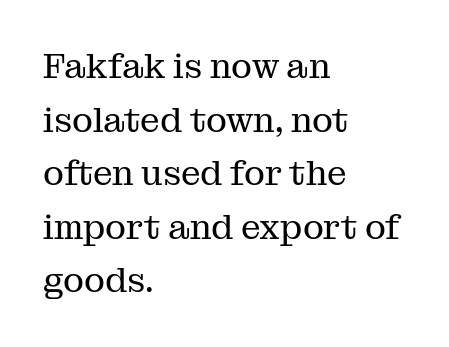
The image shows 35 px regular-weight serif type, upright; set left-aligned, normal line spacing (1.53x), normal letter spacing, not underlined; medium stroke contrast and a medium x-height.
